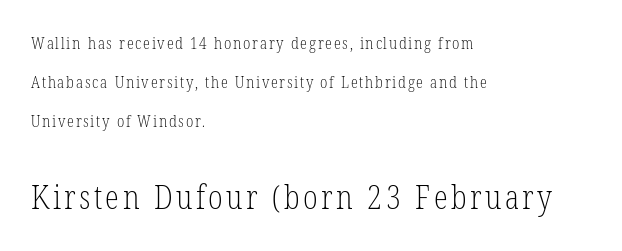
The image shows 32 px light, condensed serif type, upright; set left-aligned, loose line spacing (2.45x), not underlined; the second (bottom) block is 2.0x larger; low stroke contrast and a medium x-height.
